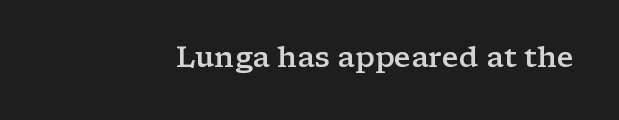
{"serif": "yes", "italic": "no", "bold": "semi", "weight": "semibold", "width": "wide", "stroke_contrast": "low", "x_height": "medium", "monospaced": "no", "underline": "no", "letter_spacing": "normal", "letter_spacing_em": 0.0, "glyph_px": 29}
